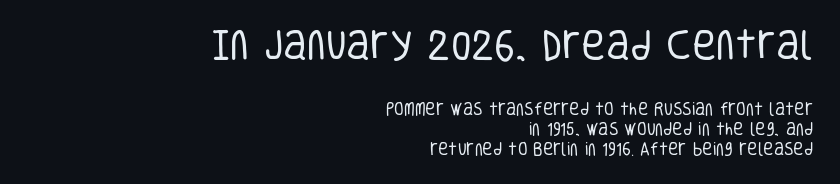
Q: Is the text bold? A: No.
Q: Is the text italic (slanted)? A: No, it is upright.
Q: Is the typeface a serif or a sans-serif typeface? A: Sans-serif.
Q: Is the text underlined? A: No.
Q: How is the paragraph aligned? A: Right-aligned.
Q: Is the spacing between letters normal or unusually wide? A: Normal.
Q: Is the spacing between lines tight, normal or loose? A: Normal.
Q: Which block of text is set in a larger size, the first (top) or the second (bottom)? A: The first (top) one.
Q: Width (condensed, normal, or wide)? A: Condensed.
Q: Stroke contrast? A: Low.
Q: x-height? A: Large.
Q: Monospaced? A: No.
